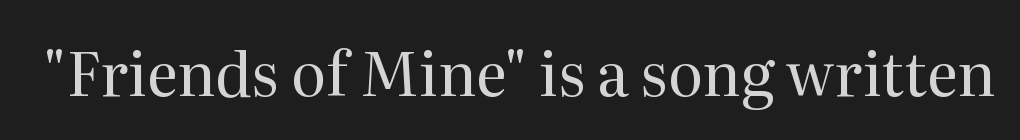
{"serif": "yes", "italic": "no", "bold": "no", "weight": "regular", "width": "normal", "stroke_contrast": "medium", "x_height": "medium", "monospaced": "no", "underline": "no", "letter_spacing": "normal", "letter_spacing_em": 0.0, "glyph_px": 60}
